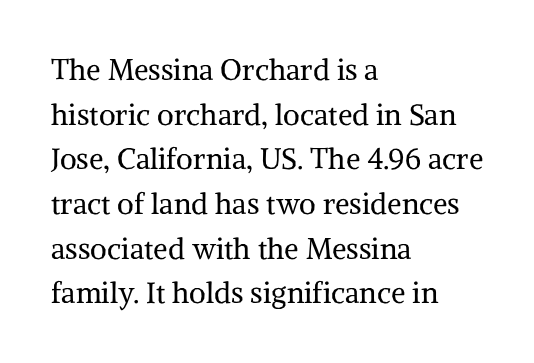
Q: Is the text bold? A: No.
Q: Is the text italic (slanted)? A: No, it is upright.
Q: Is the typeface a serif or a sans-serif typeface? A: Serif.
Q: Is the text underlined? A: No.
Q: How is the paragraph aligned? A: Left-aligned.
Q: Is the spacing between letters normal or unusually wide? A: Normal.
Q: Is the spacing between lines tight, normal or loose? A: Normal.
Q: Width (condensed, normal, or wide)? A: Normal.
Q: Stroke contrast? A: Medium.
Q: x-height? A: Medium.
Q: Monospaced? A: No.
